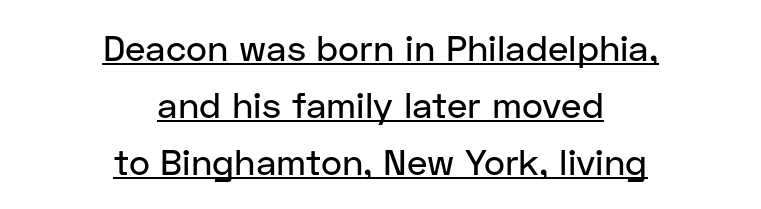
The image shows 36 px sans-serif type, upright; set centered, normal line spacing (1.59x), normal letter spacing, underlined; low stroke contrast and a medium x-height.
